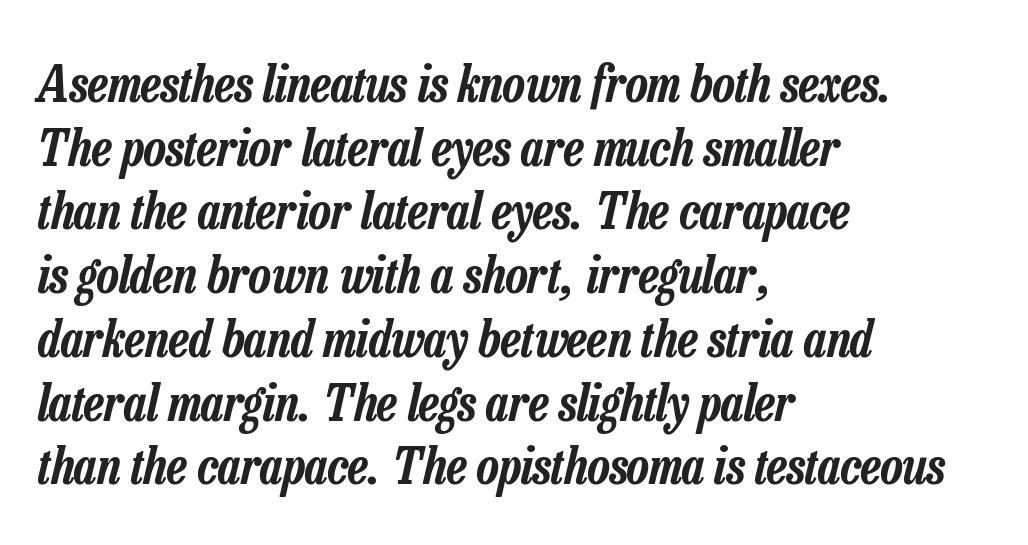
{"italic": "yes", "lean": "right", "slant_degrees": 13, "width": "condensed", "stroke_contrast": "low", "x_height": "medium", "monospaced": "no", "underline": "no", "align": "left", "line_spacing": "normal", "line_spacing_ratio": 1.25, "letter_spacing": "normal", "letter_spacing_em": 0.0, "glyph_px": 51}
